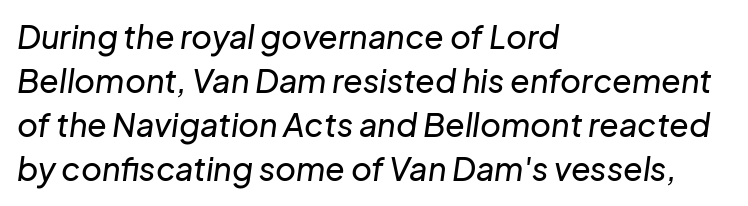
{"italic": "yes", "lean": "right", "slant_degrees": 8, "width": "normal", "stroke_contrast": "low", "x_height": "medium", "monospaced": "no", "underline": "no", "align": "left", "line_spacing": "normal", "line_spacing_ratio": 1.37, "letter_spacing": "normal", "letter_spacing_em": 0.0, "glyph_px": 32}
